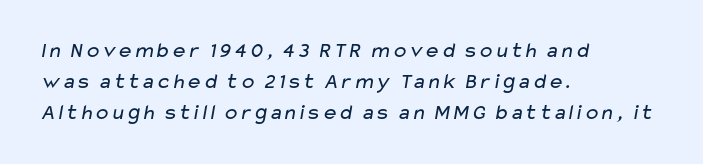
{"bold": "no", "underline": "no", "align": "left", "line_spacing": "normal", "line_spacing_ratio": 1.42, "letter_spacing": "normal", "letter_spacing_em": 0.0, "glyph_px": 22}
